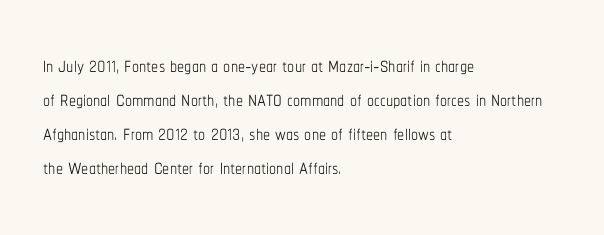
Q: Is the text bold? A: No.
Q: Is the text italic (slanted)? A: No, it is upright.
Q: Is the text underlined? A: No.
Q: How is the paragraph aligned? A: Left-aligned.
Q: Is the spacing between letters normal or unusually wide? A: Normal.
Q: Width (condensed, normal, or wide)? A: Condensed.
Q: Stroke contrast? A: Low.
Q: x-height? A: Medium.
Q: Monospaced? A: No.
